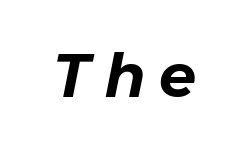
Note the varied advance widths — an 'i' is clearly narrower than an 'm'. Tracking value appears strongly positive — letters spread wide. Quick note: underline off. Is the type slanted? Yes — the strokes lean at a clear angle.
